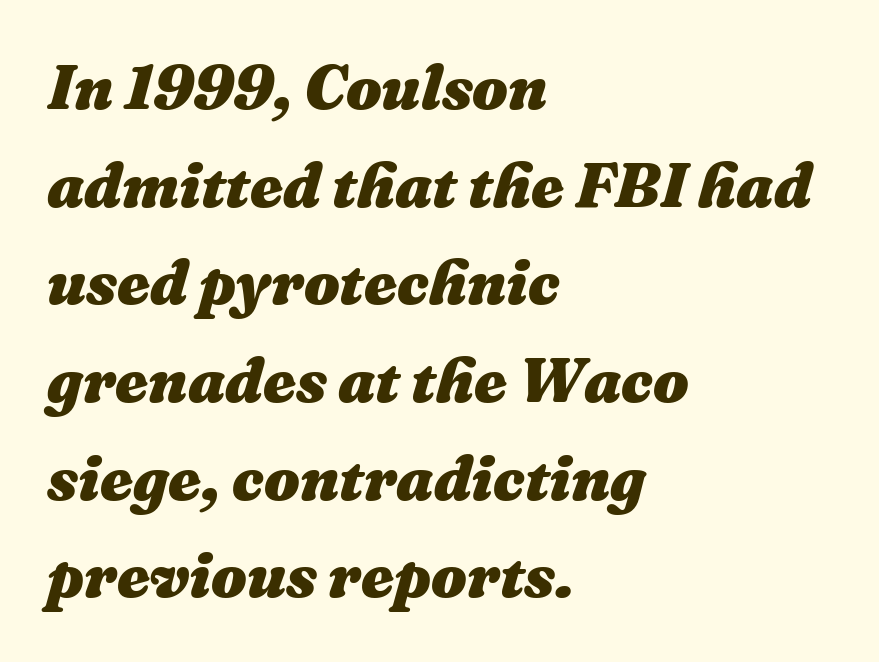
The image shows 63 px heavy type, italic (leaning right); set left-aligned, normal line spacing (1.55x), normal letter spacing, not underlined; medium stroke contrast and a medium x-height.
